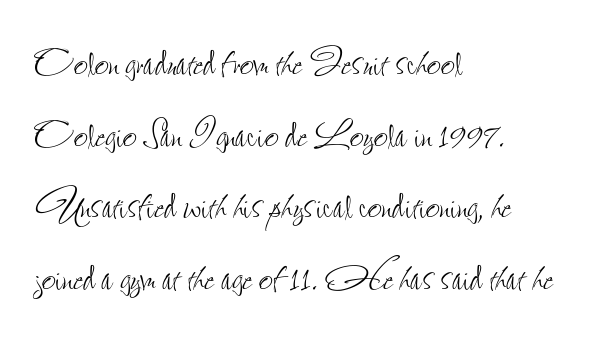
{"bold": "no", "weight": "thin", "width": "condensed", "stroke_contrast": "low", "x_height": "small", "monospaced": "no", "underline": "no", "align": "left", "line_spacing": "normal", "line_spacing_ratio": 1.46, "letter_spacing": "normal", "letter_spacing_em": 0.0, "glyph_px": 49}
